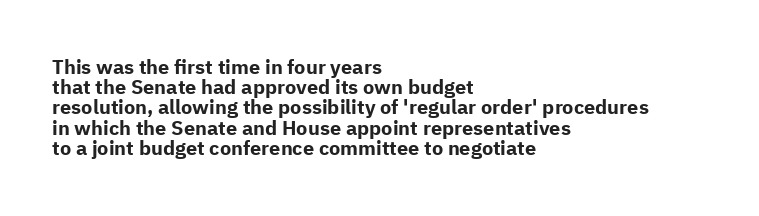
Has an underline been added? It has not. The block of text is dense from top to bottom, with scant space between rows. The passage is arranged the way most books set body copy — flush left. A roman cut, with each character standing at attention. A full-strength bold gives these letters their thick strokes. You could call the tracking neutral — neither tight nor loose.
